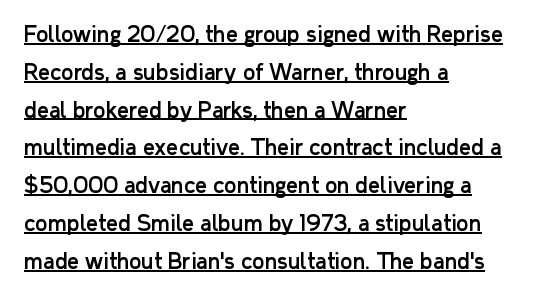
The image shows 21 px text type, upright; set left-aligned, line spacing 1.8x, normal letter spacing, underlined.
